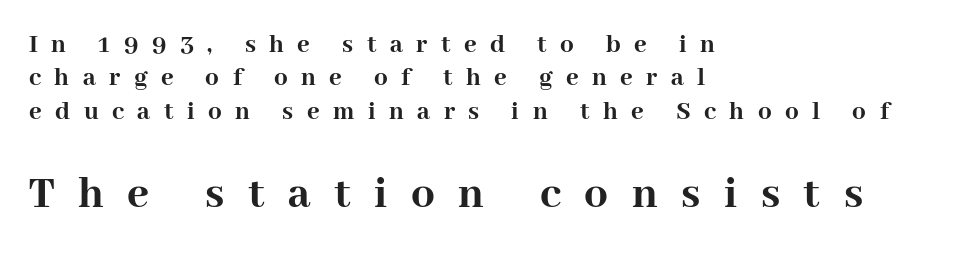
Q: Is the text bold? A: Yes.
Q: Is the text italic (slanted)? A: No, it is upright.
Q: Is the typeface a serif or a sans-serif typeface? A: Serif.
Q: Is the text underlined? A: No.
Q: How is the paragraph aligned? A: Left-aligned.
Q: Is the spacing between letters normal or unusually wide? A: Unusually wide.
Q: Which block of text is set in a larger size, the first (top) or the second (bottom)? A: The second (bottom) one.
Q: Width (condensed, normal, or wide)? A: Normal.
Q: Stroke contrast? A: High.
Q: x-height? A: Medium.
Q: Monospaced? A: No.
